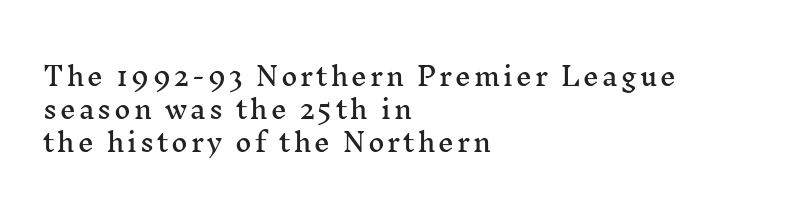
{"italic": "no", "underline": "no", "align": "left", "line_spacing": "normal", "line_spacing_ratio": 1.33, "glyph_px": 25}
